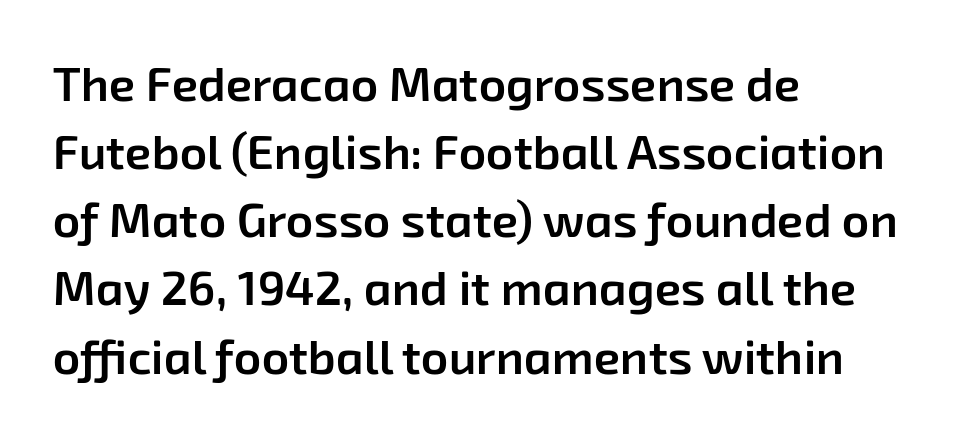
{"serif": "no", "bold": "semi", "weight": "semibold", "width": "normal", "stroke_contrast": "low", "x_height": "medium", "monospaced": "no", "underline": "no", "align": "left", "line_spacing": "normal", "line_spacing_ratio": 1.42, "letter_spacing": "normal", "letter_spacing_em": 0.0, "glyph_px": 48}
